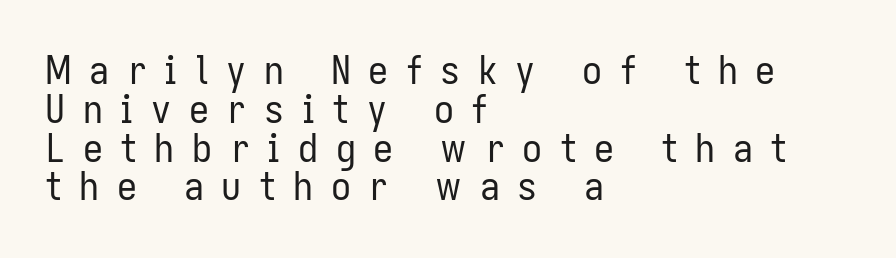
This sample has the flowing, uneven cadence of proportional lettering. Vertically, the passage feels compressed, each row crowding the next. The gap between lines stays unmarked. The letters look calm and open, with moderate or lighter stems.
